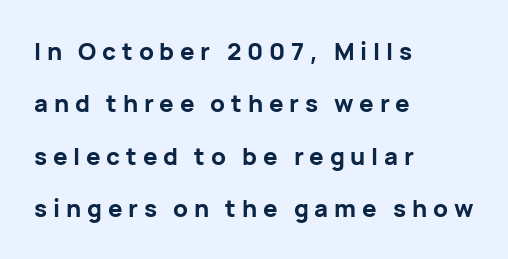
Display-style spreading of the glyphs; the letterfit is very open. Horizontal alignment here is leftward, the default for most running prose. The typesetting leans heavy: a genuine bold. Tall strokes in this sample are plumb rather than angled.
